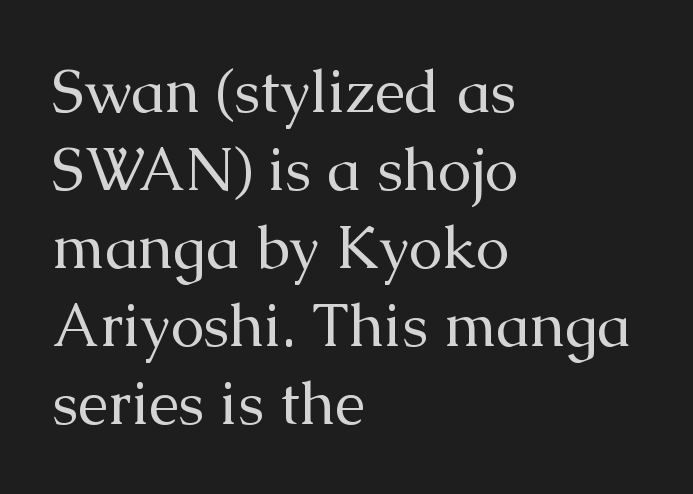
One-word summary of the alignment: left. Typographically, this falls in the serif category. Has an underline been added? It has not. Quick note: not italic, upright.
